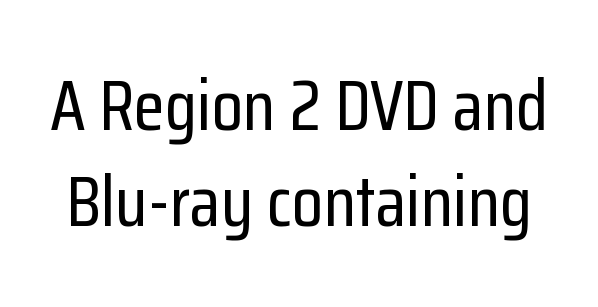
Inter-character spacing is left at the font's built-in metrics. The glyphs in this specimen are sans serif. Is this a fixed-width face? No — the glyphs have proportional, varying widths. The typography opts for an upright posture over an oblique one.
